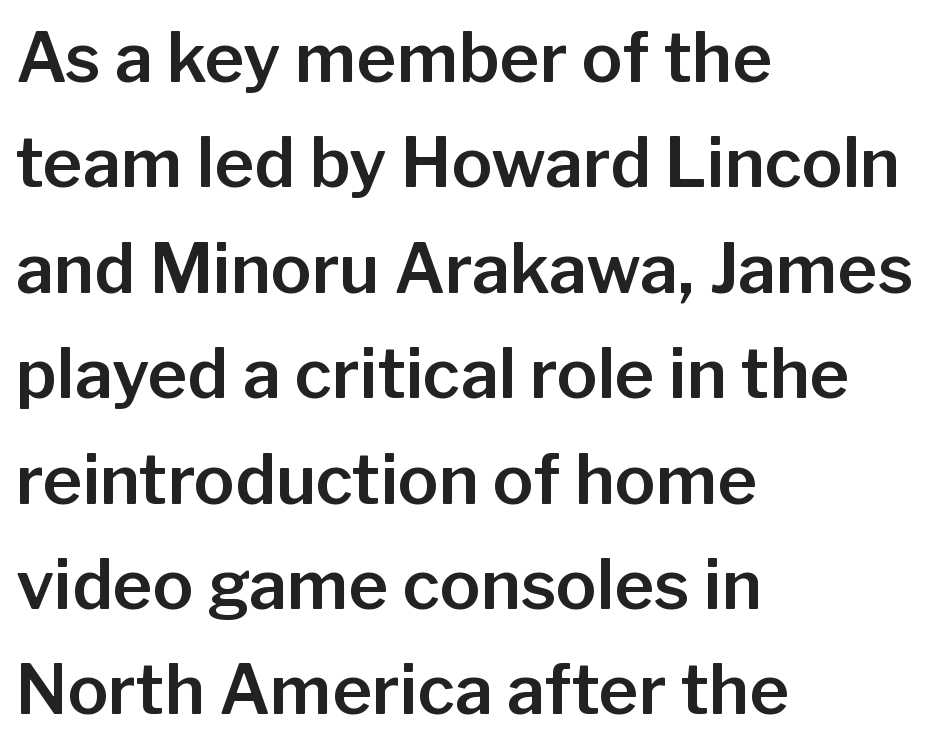
This is sans-serif lettering, the kind often seen on screens and signage. Where is the straight margin? On the left. Does extra space separate the letters? No, they use regular spacing. Do the characters align in a grid? No, the font is proportional.
